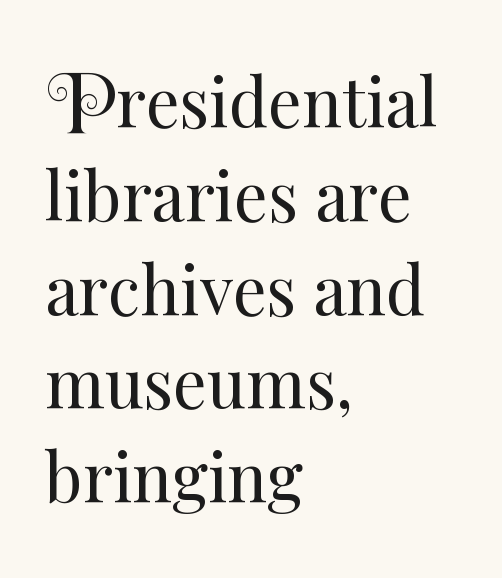
The image shows 67 px regular-weight type, upright; set left-aligned, normal line spacing (1.4x), normal letter spacing, not underlined; medium stroke contrast and a small x-height.
